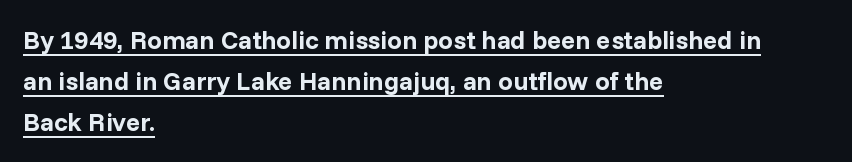
Q: Is the text bold? A: Yes.
Q: Is the text italic (slanted)? A: No, it is upright.
Q: Is the text underlined? A: Yes.
Q: How is the paragraph aligned? A: Left-aligned.
Q: Is the spacing between letters normal or unusually wide? A: Normal.
Q: Is the spacing between lines tight, normal or loose? A: Normal.
